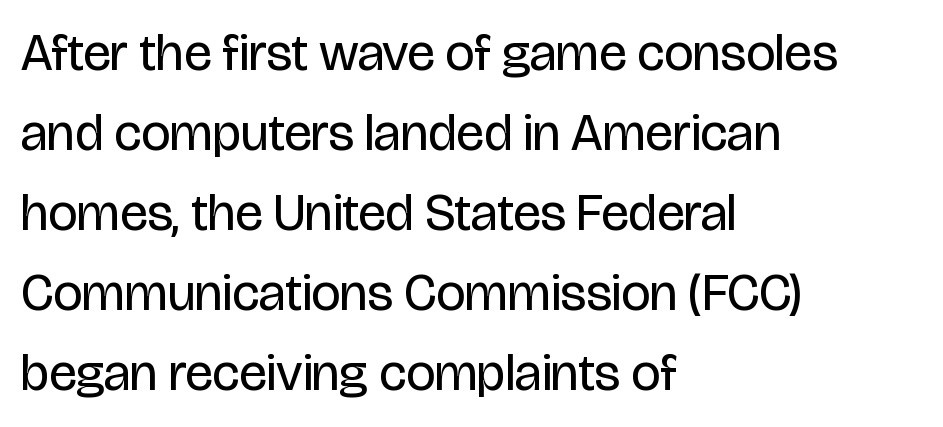
The glyphs are unaccompanied by any horizontal stroke below them. If you drew a ruler down the left edge, every line would touch it. The lettering stays uniformly vertical, giving the passage a roman look. Honestly, the row spacing looks completely unremarkable. Note the varied advance widths — an 'i' is clearly narrower than an 'm'.
